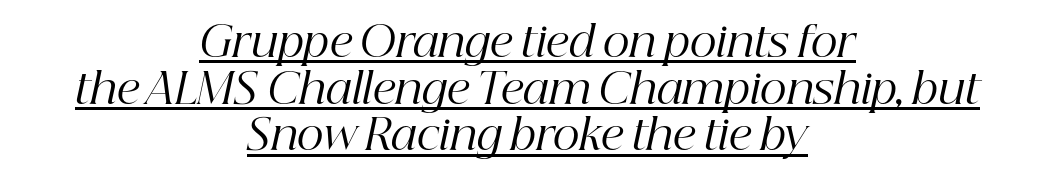
Letterform terminals end in serifs throughout the passage. The setting favours the middle, as headings and verse often do. The space between consecutive lines is stingy. The face used here has a pronounced slope to its letters. This is underlined copy, the kind a proofreader might mark for attention.
